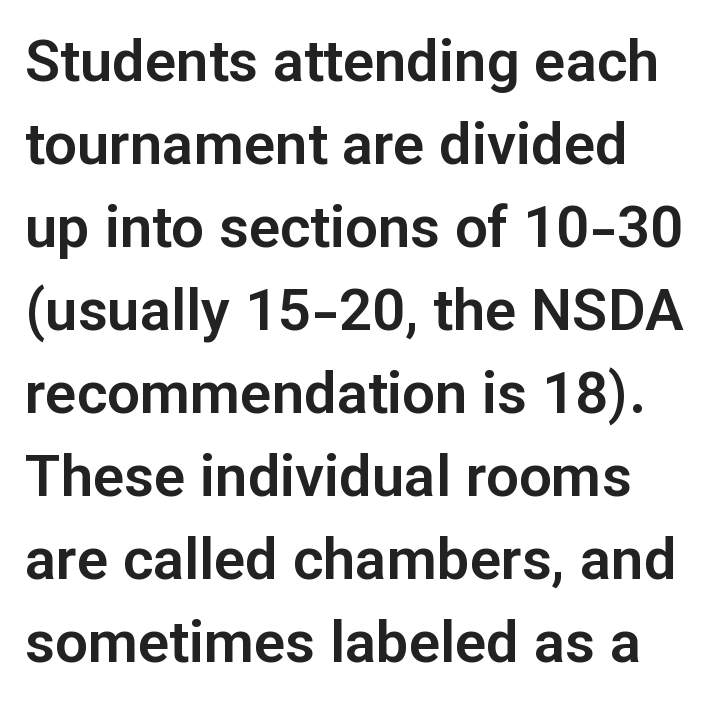
Quick note: interline space is typical. The letters advance in unequal steps, a hallmark of proportional type. Classification — sans serif. The typography opts for an upright posture over an oblique one. Underlining? Definitely not there.
